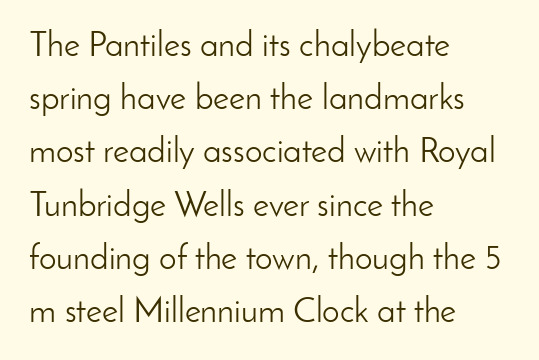
Q: Is the text bold? A: No.
Q: Is the text italic (slanted)? A: No, it is upright.
Q: Is the typeface a serif or a sans-serif typeface? A: Sans-serif.
Q: Is the text underlined? A: No.
Q: How is the paragraph aligned? A: Left-aligned.
Q: Is the spacing between letters normal or unusually wide? A: Normal.
Q: Is the spacing between lines tight, normal or loose? A: Normal.
Q: Width (condensed, normal, or wide)? A: Normal.
Q: Stroke contrast? A: Low.
Q: x-height? A: Small.
Q: Monospaced? A: No.
